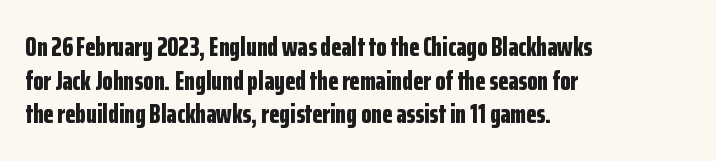
The image shows 27 px bold type, upright; set left-aligned, normal line spacing (1.25x), normal letter spacing, not underlined.
